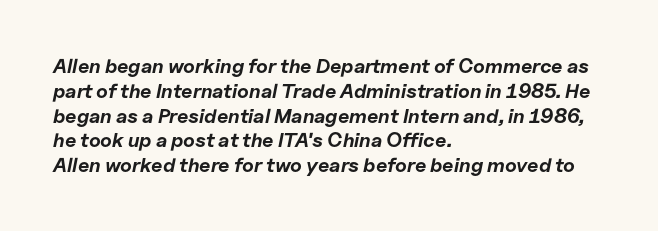
Q: Is the text bold? A: Yes.
Q: Is the text italic (slanted)? A: Yes, it leans right by about 11 degrees.
Q: Is the text underlined? A: No.
Q: How is the paragraph aligned? A: Left-aligned.
Q: Is the spacing between letters normal or unusually wide? A: Normal.
